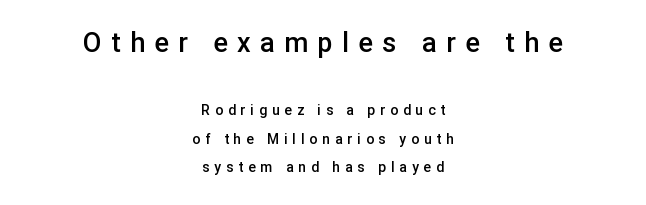
The image shows 27 px text type, upright; set centered, loose line spacing (2.03x), unusually wide letter spacing (+0.35 em), not underlined; the first (top) block is 1.93x larger.
